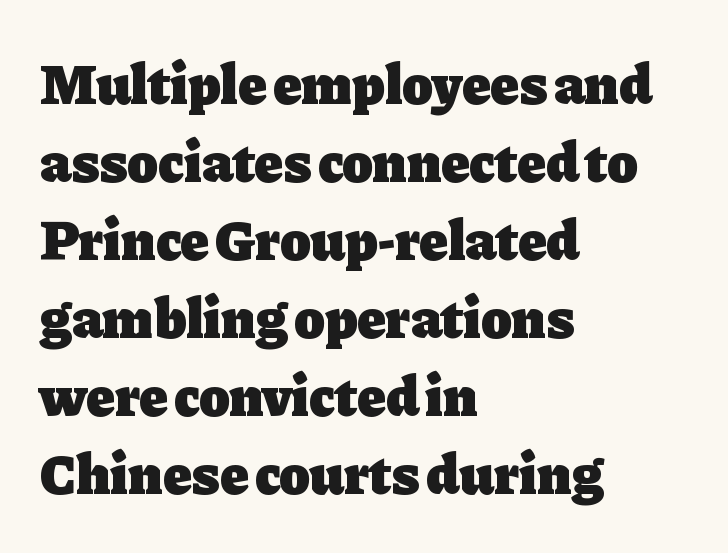
{"serif": "yes", "italic": "no", "bold": "yes", "weight": "heavy", "width": "normal", "stroke_contrast": "low", "x_height": "medium", "monospaced": "no", "underline": "no", "align": "left", "line_spacing": "normal", "line_spacing_ratio": 1.37, "letter_spacing": "normal", "letter_spacing_em": 0.0, "glyph_px": 57}
